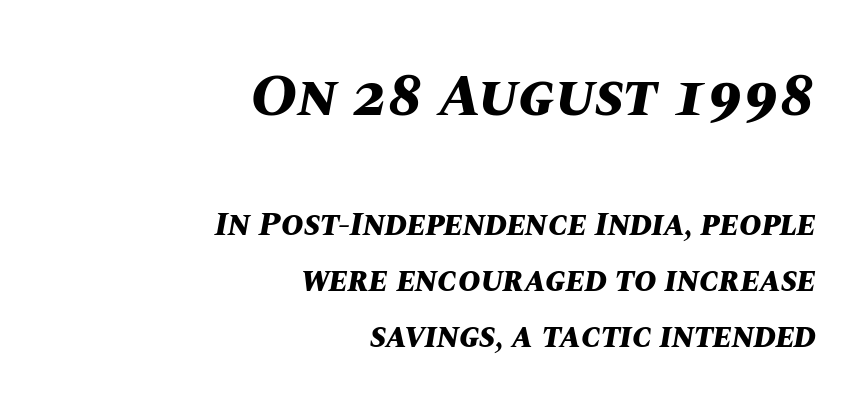
The typesetter chose a ragged-left arrangement here. Letter spacing: default. Honestly, there is no underline to notice here at all. If you measured baseline to baseline, you'd find a middling distance. The passage shown begins with its larger block and ends with its smaller one.
